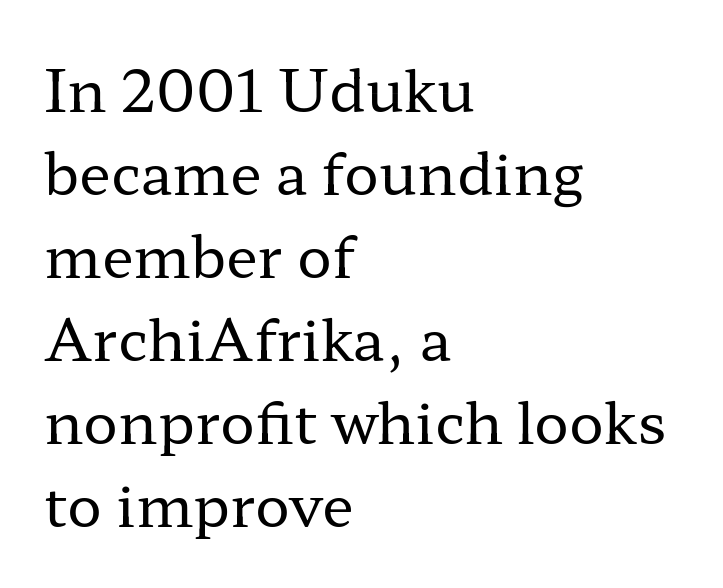
Underlining? Definitely not there. Weight: regular or lighter. The face used here is proportionally spaced, like ordinary book or web type. The lettering holds an erect, upright posture throughout. Line beginnings align vertically; line endings do not.
